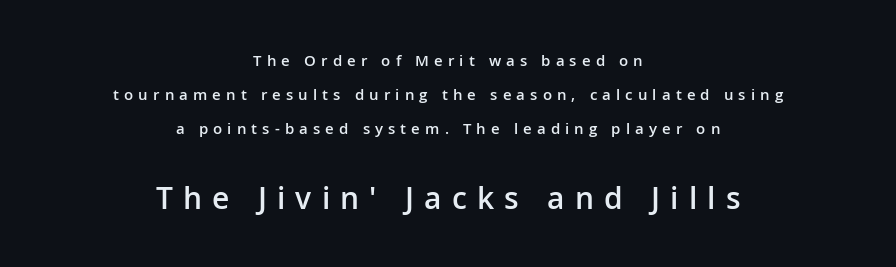
{"serif": "no", "italic": "no", "bold": "semi", "weight": "semibold", "width": "normal", "stroke_contrast": "low", "x_height": "medium", "monospaced": "no", "underline": "no", "align": "center", "line_spacing": "loose", "line_spacing_ratio": 2.28, "letter_spacing": "wide", "letter_spacing_em": 0.34, "larger_block": "second", "size_ratio": 2.0, "glyph_px": 30}
